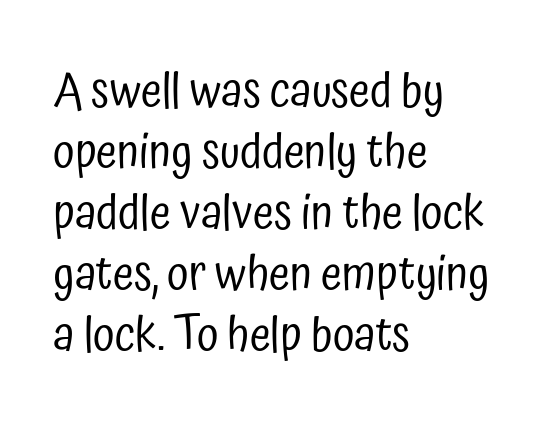
The compositor pushed each line to the left boundary. Honestly, there is no underline to notice here at all. The rendering uses natural spacing where letterforms have individual widths. If you measured baseline to baseline, you'd find a middling distance.
